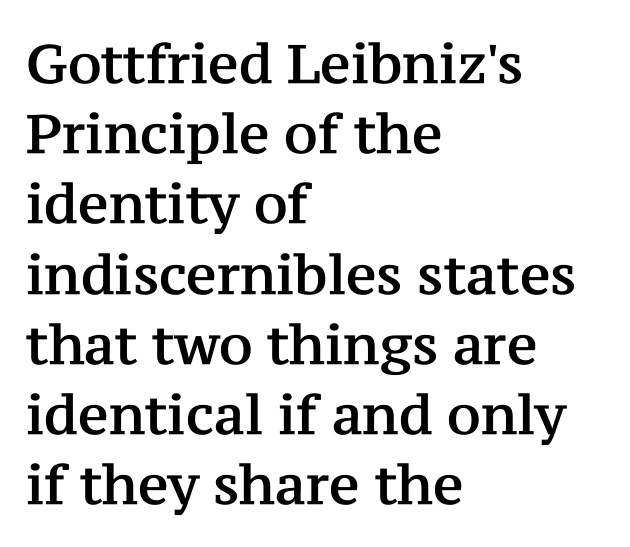
Q: Is the text italic (slanted)? A: No, it is upright.
Q: Is the typeface a serif or a sans-serif typeface? A: Serif.
Q: Is the text underlined? A: No.
Q: How is the paragraph aligned? A: Left-aligned.
Q: Is the spacing between letters normal or unusually wide? A: Normal.
Q: Is the spacing between lines tight, normal or loose? A: Normal.
Q: Width (condensed, normal, or wide)? A: Normal.
Q: Stroke contrast? A: Medium.
Q: x-height? A: Medium.
Q: Monospaced? A: No.
